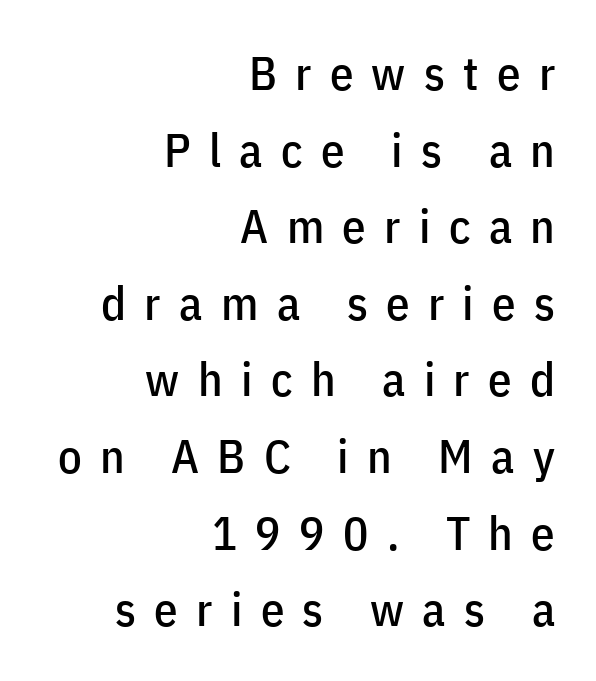
{"serif": "no", "italic": "no", "width": "condensed", "stroke_contrast": "low", "x_height": "medium", "monospaced": "no", "underline": "no", "align": "right", "line_spacing": "normal", "line_spacing_ratio": 1.63, "letter_spacing": "wide", "letter_spacing_em": 0.39, "glyph_px": 47}
